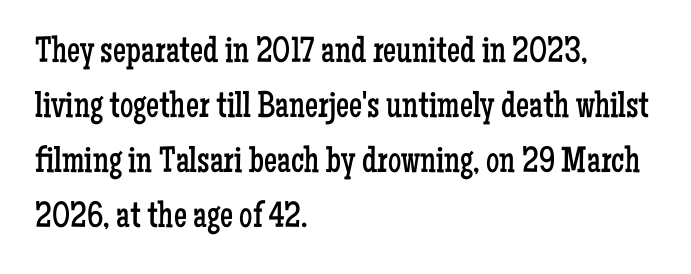
Q: Is the text bold? A: No.
Q: Is the text italic (slanted)? A: No, it is upright.
Q: Is the typeface a serif or a sans-serif typeface? A: Serif.
Q: Is the text underlined? A: No.
Q: How is the paragraph aligned? A: Left-aligned.
Q: Is the spacing between letters normal or unusually wide? A: Normal.
Q: Is the spacing between lines tight, normal or loose? A: Normal.
Q: Width (condensed, normal, or wide)? A: Condensed.
Q: Stroke contrast? A: Low.
Q: x-height? A: Medium.
Q: Monospaced? A: No.
